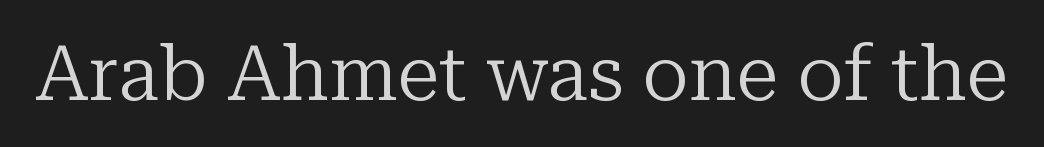
Q: Is the text bold? A: No.
Q: Is the text italic (slanted)? A: No, it is upright.
Q: Is the typeface a serif or a sans-serif typeface? A: Serif.
Q: Is the text underlined? A: No.
Q: Is the spacing between letters normal or unusually wide? A: Normal.
Q: Width (condensed, normal, or wide)? A: Normal.
Q: Stroke contrast? A: Low.
Q: x-height? A: Medium.
Q: Monospaced? A: No.
